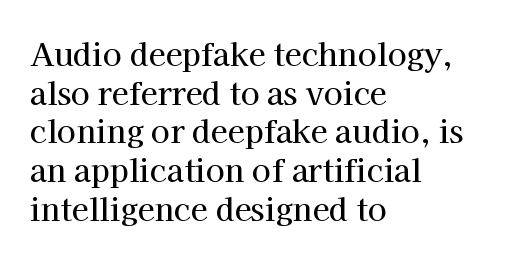
Type without underlining. Is there much room between lines? A standard amount, neither cramped nor airy. Compared with typical body copy, the letter spacing here is the same. Looks like regular typesetting: each glyph gets only the width it needs. To sum up the face: it has serifs. Italic: no, the glyphs are upright roman.
